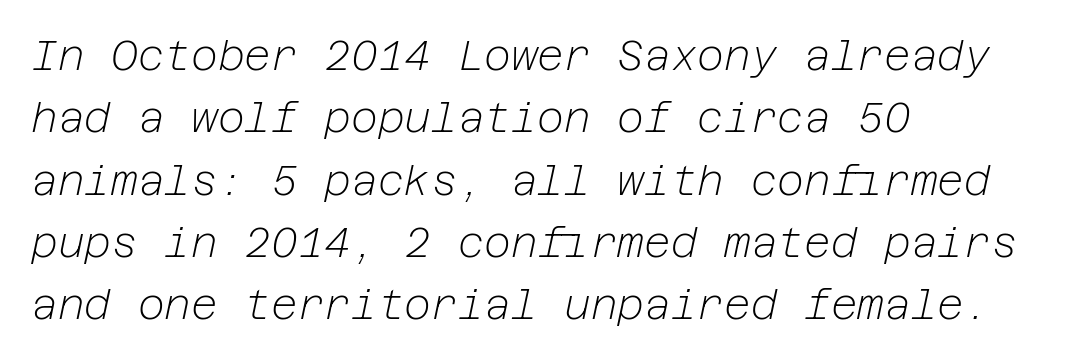
{"italic": "yes", "lean": "right", "slant_degrees": 12, "bold": "no", "weight": "light", "width": "normal", "stroke_contrast": "low", "x_height": "medium", "underline": "no", "align": "left", "line_spacing": "normal", "line_spacing_ratio": 1.52, "letter_spacing": "normal", "letter_spacing_em": 0.0, "glyph_px": 41}
